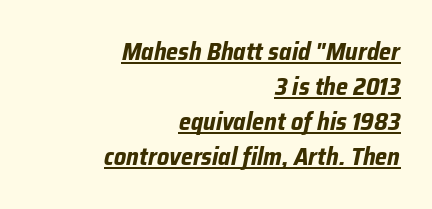
{"italic": "yes", "lean": "right", "slant_degrees": 12, "bold": "yes", "underline": "yes", "align": "right", "line_spacing": "normal", "line_spacing_ratio": 1.46, "letter_spacing": "normal", "letter_spacing_em": 0.0, "glyph_px": 24}
